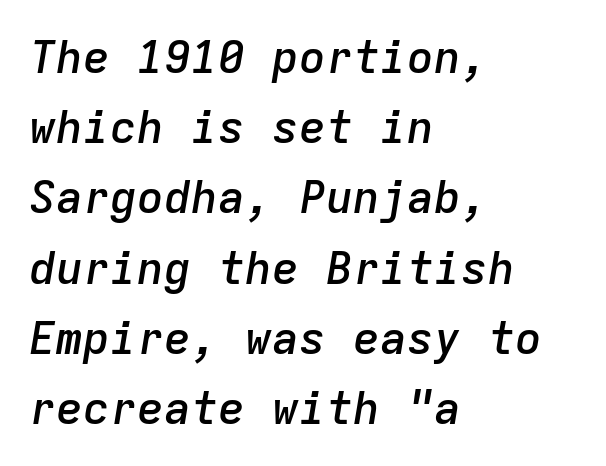
The image shows 45 px semibold type, italic (leaning right), monospaced; set left-aligned, normal line spacing (1.56x), normal letter spacing, not underlined; low stroke contrast and a medium x-height.
